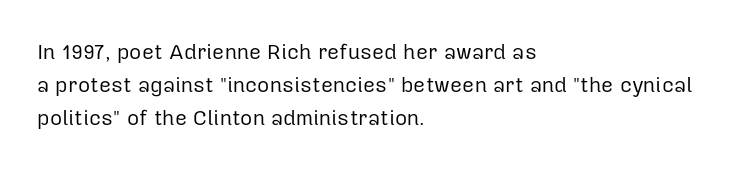
Q: Is the text bold? A: No.
Q: Is the text italic (slanted)? A: No, it is upright.
Q: Is the text underlined? A: No.
Q: How is the paragraph aligned? A: Left-aligned.
Q: Is the spacing between letters normal or unusually wide? A: Normal.
Q: Is the spacing between lines tight, normal or loose? A: Normal.
